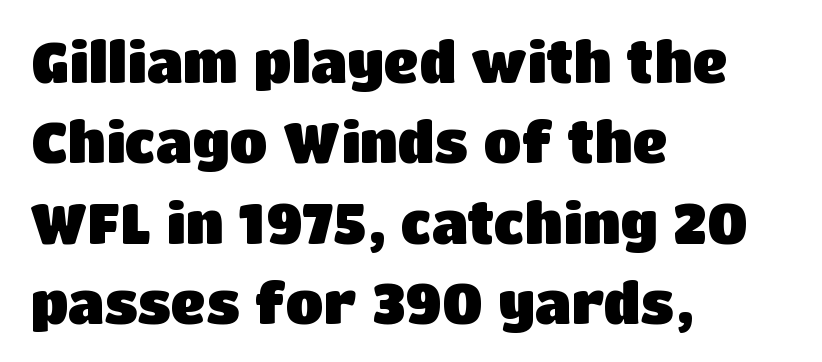
Set as a true bold cut, around the 700 mark. Does the leading feel generous? No, just average. The ragged edge is on the right, which tells us the setting is flush left. Short note: letters normally spaced. Is this a sans? Yes — the strokes have no serifs. Beneath every word, the page is bare.
